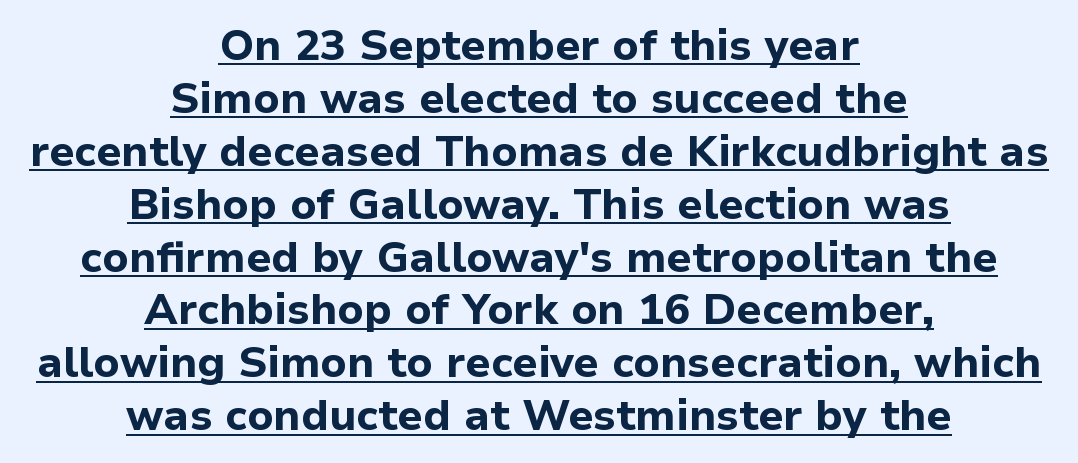
The image shows 43 px bold sans-serif type, upright; set centered, line spacing 1.23x, normal letter spacing, underlined; low stroke contrast and a medium x-height.
